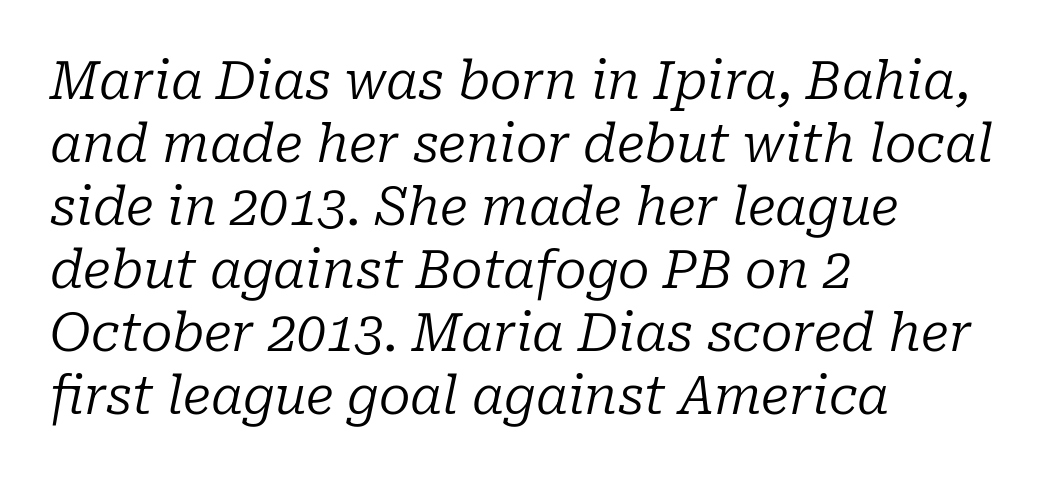
The image shows 52 px regular-weight serif type, italic (leaning right); set left-aligned, line spacing 1.21x, normal letter spacing, not underlined; low stroke contrast and a medium x-height.
